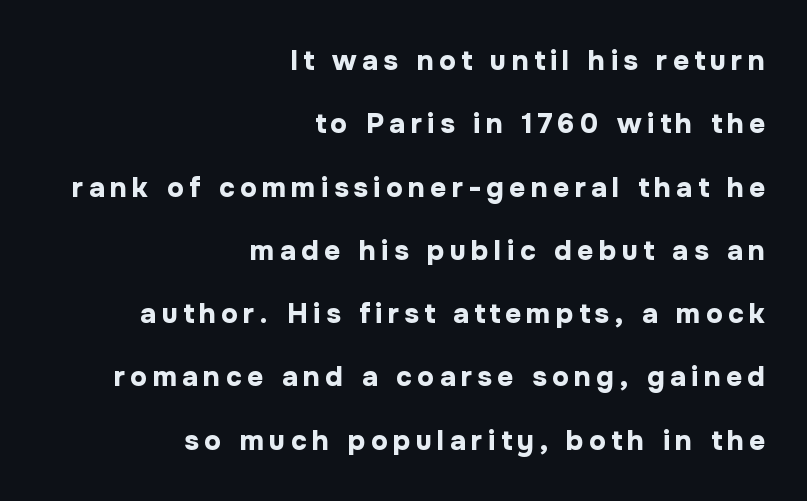
The image shows 28 px bold sans-serif type, upright; set right-aligned, loose line spacing (2.26x), not underlined; low stroke contrast and a medium x-height.
